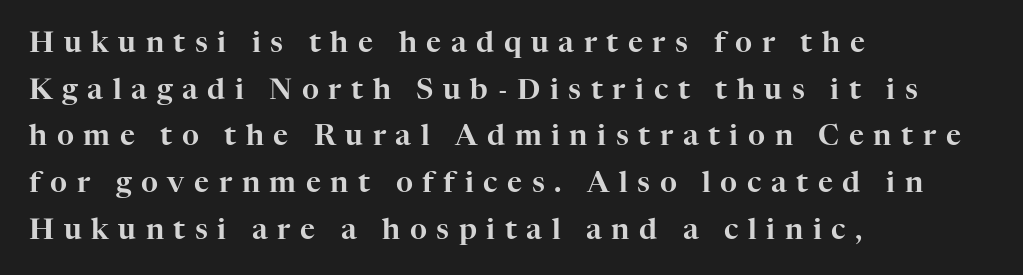
Q: Is the text italic (slanted)? A: No, it is upright.
Q: Is the typeface a serif or a sans-serif typeface? A: Serif.
Q: Is the text underlined? A: No.
Q: How is the paragraph aligned? A: Left-aligned.
Q: Is the spacing between letters normal or unusually wide? A: Unusually wide.
Q: Is the spacing between lines tight, normal or loose? A: Normal.
Q: Width (condensed, normal, or wide)? A: Normal.
Q: Stroke contrast? A: High.
Q: x-height? A: Medium.
Q: Monospaced? A: No.
